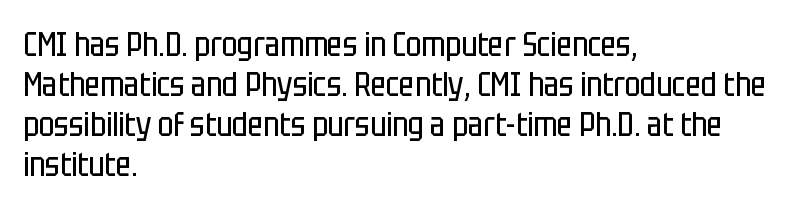
The image shows 33 px regular-weight, condensed sans-serif type, upright; set left-aligned, line spacing 1.21x, normal letter spacing, not underlined; low stroke contrast and a large x-height.
